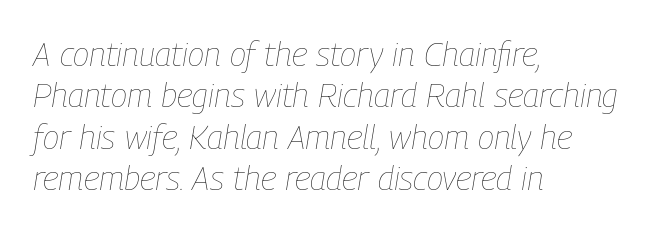
Q: Is the text bold? A: No.
Q: Is the text italic (slanted)? A: Yes, it leans right by about 9 degrees.
Q: Is the text underlined? A: No.
Q: How is the paragraph aligned? A: Left-aligned.
Q: Is the spacing between letters normal or unusually wide? A: Normal.
Q: Width (condensed, normal, or wide)? A: Condensed.
Q: Stroke contrast? A: Low.
Q: x-height? A: Medium.
Q: Monospaced? A: No.
